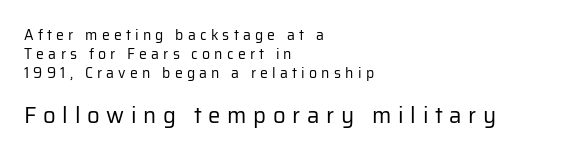
Q: Is the text bold? A: No.
Q: Is the text italic (slanted)? A: No, it is upright.
Q: Is the text underlined? A: No.
Q: How is the paragraph aligned? A: Left-aligned.
Q: Is the spacing between letters normal or unusually wide? A: Unusually wide.
Q: Is the spacing between lines tight, normal or loose? A: Normal.
Q: Which block of text is set in a larger size, the first (top) or the second (bottom)? A: The second (bottom) one.
